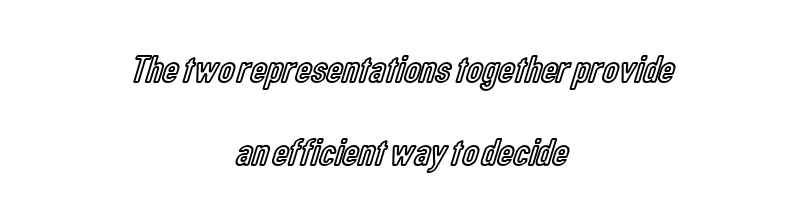
Q: Is the text italic (slanted)? A: Yes.
Q: Is the text underlined? A: No.
Q: How is the paragraph aligned? A: Centered.
Q: Is the spacing between letters normal or unusually wide? A: Normal.
Q: Is the spacing between lines tight, normal or loose? A: Loose.
Q: Width (condensed, normal, or wide)? A: Condensed.
Q: x-height? A: Medium.
Q: Monospaced? A: No.
